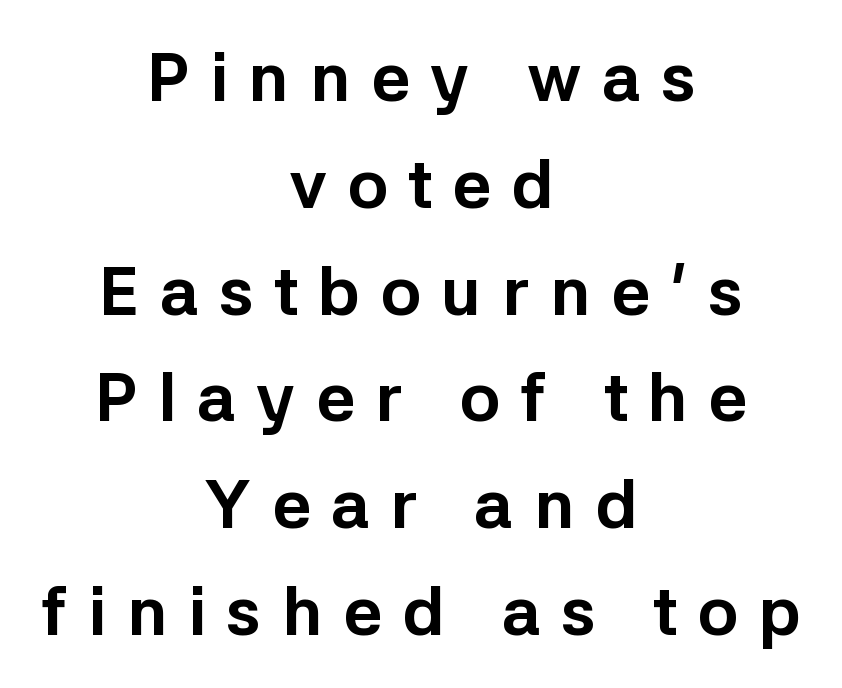
The image shows 68 px bold sans-serif type, upright; set centered, normal line spacing (1.57x), unusually wide letter spacing (+0.3 em), not underlined; low stroke contrast and a medium x-height.
